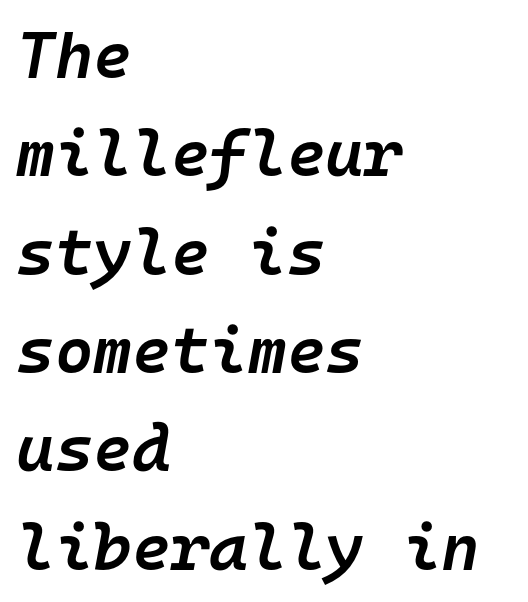
The image shows 66 px semibold type, italic (leaning right), monospaced; set left-aligned, normal line spacing (1.49x), normal letter spacing, not underlined; low stroke contrast and a medium x-height.
